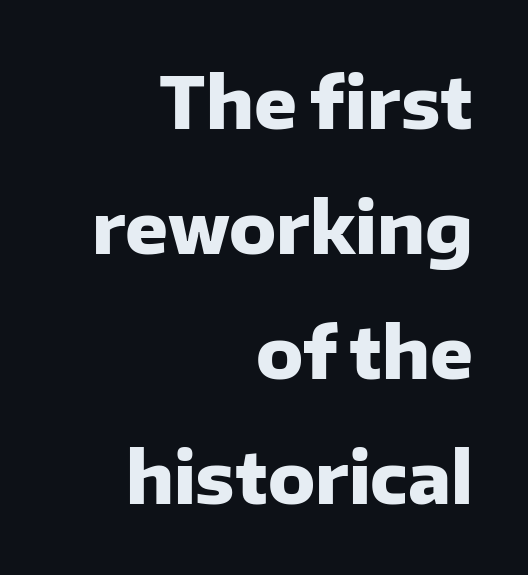
Q: Is the text bold? A: Yes.
Q: Is the text italic (slanted)? A: No, it is upright.
Q: Is the typeface a serif or a sans-serif typeface? A: Sans-serif.
Q: Is the text underlined? A: No.
Q: How is the paragraph aligned? A: Right-aligned.
Q: Is the spacing between letters normal or unusually wide? A: Normal.
Q: Width (condensed, normal, or wide)? A: Normal.
Q: Stroke contrast? A: Low.
Q: x-height? A: Medium.
Q: Monospaced? A: No.
